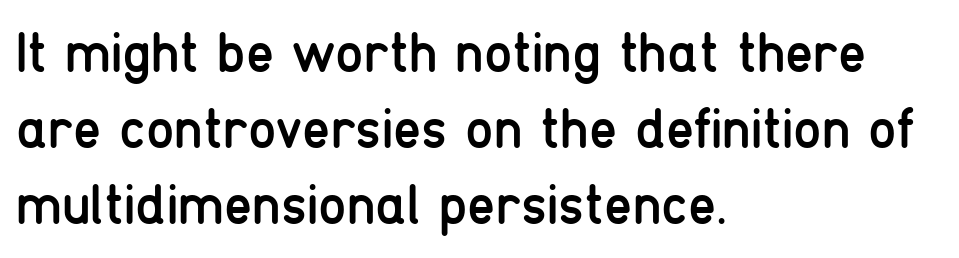
The image shows 57 px regular-weight, condensed sans-serif type, upright; set left-aligned, normal line spacing (1.33x), normal letter spacing, not underlined; low stroke contrast and a medium x-height.
